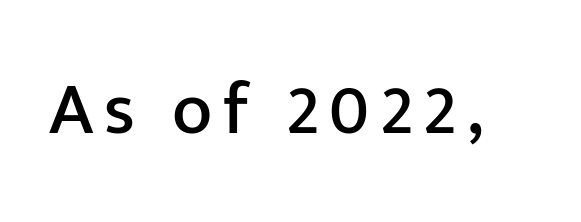
Serif or sans? Sans — the stroke terminals are bare. These lines were composed using upright roman letters. Here the designer chose a conventional face with non-uniform glyph widths. The area under the type is left untouched.
